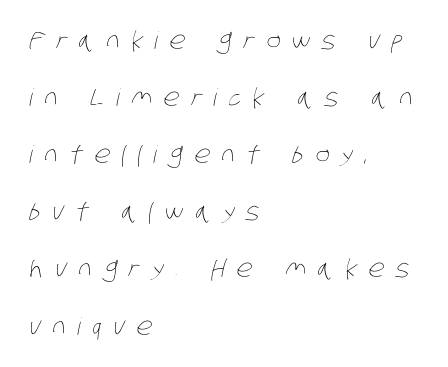
{"bold": "no", "underline": "no", "align": "left", "line_spacing": "loose", "line_spacing_ratio": 2.38, "letter_spacing": "wide", "letter_spacing_em": 0.48, "glyph_px": 24}
